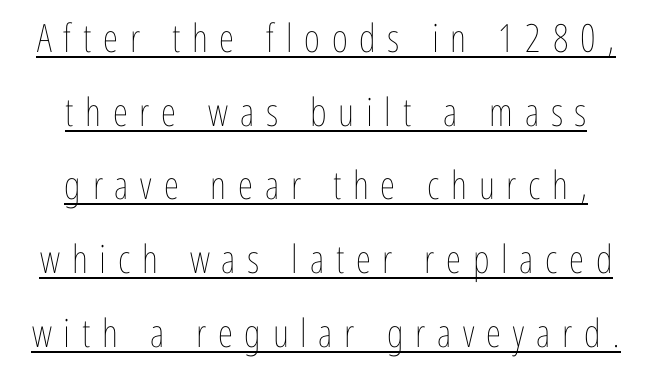
The image shows 39 px thin, condensed type, upright; set centered, line spacing 1.89x, unusually wide letter spacing (+0.3 em), underlined; low stroke contrast and a medium x-height.
